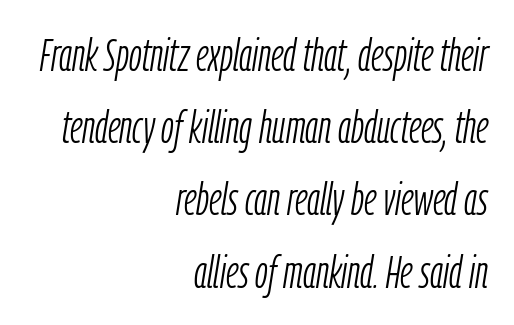
{"italic": "yes", "lean": "right", "slant_degrees": 9, "bold": "no", "weight": "light", "width": "condensed", "stroke_contrast": "low", "x_height": "medium", "monospaced": "no", "underline": "no", "align": "right", "line_spacing": "normal", "line_spacing_ratio": 1.57, "letter_spacing": "normal", "letter_spacing_em": 0.0, "glyph_px": 46}
